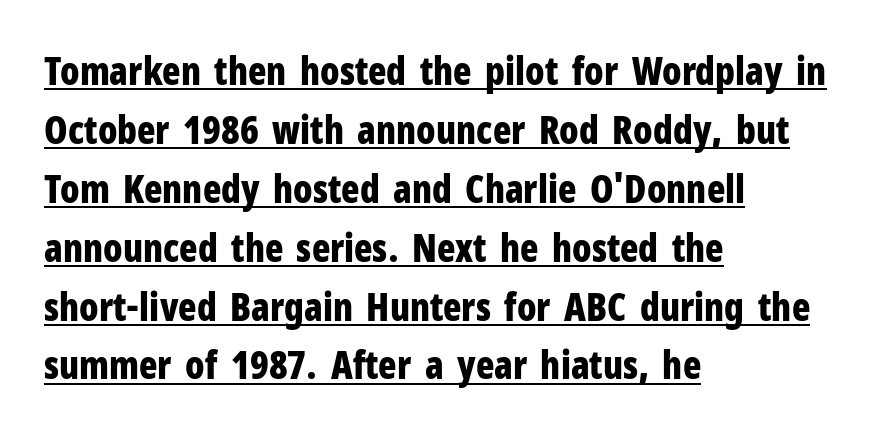
Q: Is the text bold? A: Yes.
Q: Is the text italic (slanted)? A: No, it is upright.
Q: Is the typeface a serif or a sans-serif typeface? A: Sans-serif.
Q: Is the text underlined? A: Yes.
Q: How is the paragraph aligned? A: Left-aligned.
Q: Is the spacing between letters normal or unusually wide? A: Normal.
Q: Is the spacing between lines tight, normal or loose? A: Normal.
Q: Width (condensed, normal, or wide)? A: Condensed.
Q: Stroke contrast? A: Low.
Q: x-height? A: Medium.
Q: Monospaced? A: No.
